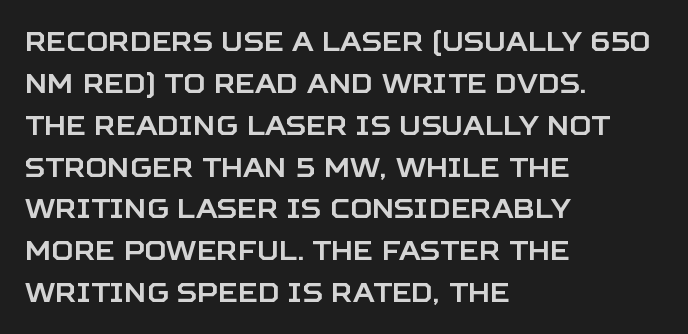
Q: Is the text italic (slanted)? A: No, it is upright.
Q: Is the text underlined? A: No.
Q: How is the paragraph aligned? A: Left-aligned.
Q: Is the spacing between letters normal or unusually wide? A: Normal.
Q: Is the spacing between lines tight, normal or loose? A: Normal.
